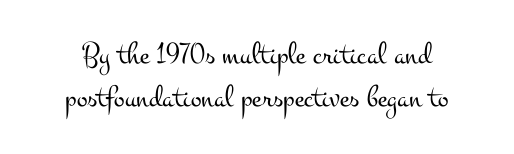
The image shows 32 px light, wide type; set normal line spacing (1.33x), normal letter spacing, not underlined; medium stroke contrast and a small x-height.
